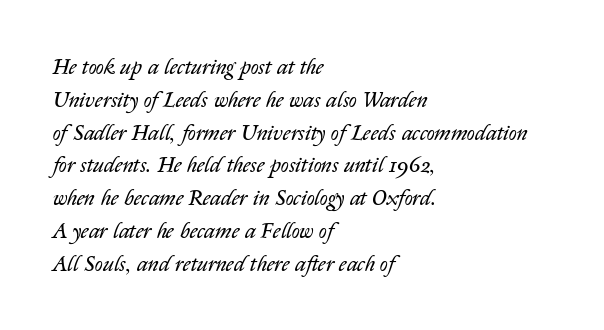
Nobody touched the tracking dial on this one. Is the type slanted? Yes — the strokes lean at a clear angle. This sample keeps an unexceptional amount of space between lines. Vertical stems look standard width or narrower in stroke.
